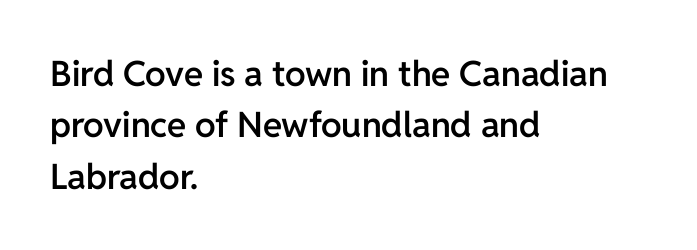
Each new line begins a customary step beneath the previous one. These lines carry some extra weight — a demibold, not a full bold. Classification — sans serif. Clear beneath every line of the passage. The face used here is proportionally spaced, like ordinary book or web type. Typeset ragged right — the left edge is the straight one.
